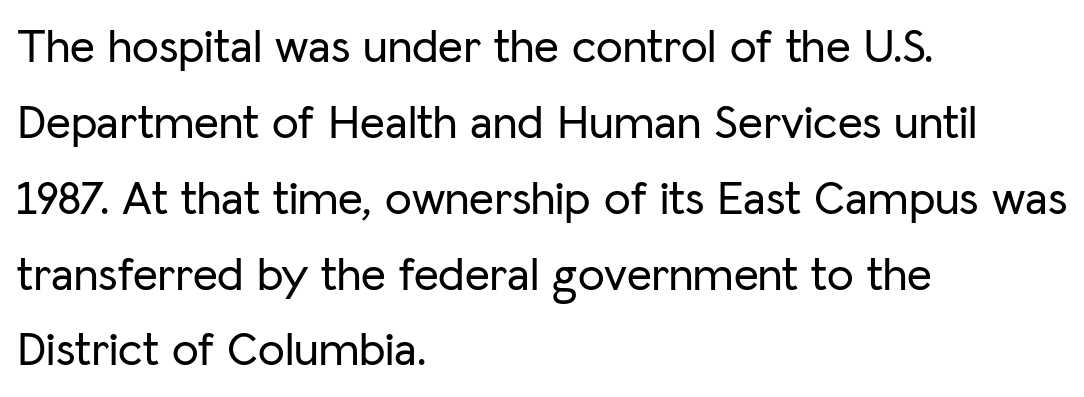
Q: Is the text italic (slanted)? A: No, it is upright.
Q: Is the typeface a serif or a sans-serif typeface? A: Sans-serif.
Q: Is the text underlined? A: No.
Q: How is the paragraph aligned? A: Left-aligned.
Q: Is the spacing between letters normal or unusually wide? A: Normal.
Q: Is the spacing between lines tight, normal or loose? A: Normal.
Q: Width (condensed, normal, or wide)? A: Normal.
Q: Stroke contrast? A: Low.
Q: x-height? A: Medium.
Q: Monospaced? A: No.
